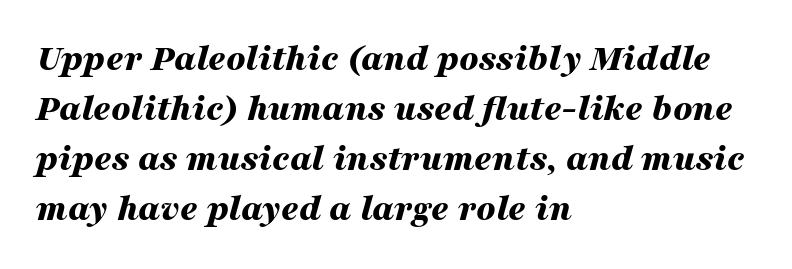
Q: Is the text bold? A: Yes.
Q: Is the text italic (slanted)? A: Yes, it leans right by about 16 degrees.
Q: Is the text underlined? A: No.
Q: How is the paragraph aligned? A: Left-aligned.
Q: Is the spacing between letters normal or unusually wide? A: Normal.
Q: Is the spacing between lines tight, normal or loose? A: Normal.
Q: Width (condensed, normal, or wide)? A: Wide.
Q: Stroke contrast? A: Medium.
Q: x-height? A: Medium.
Q: Monospaced? A: No.
